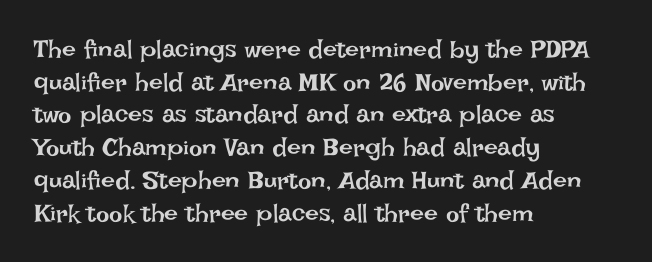
What's the leading like? Ordinary, nothing unusual. The passage shown has conventional tracking throughout. The typography opts for an upright posture over an oblique one. The passage is arranged the way most books set body copy — flush left.
